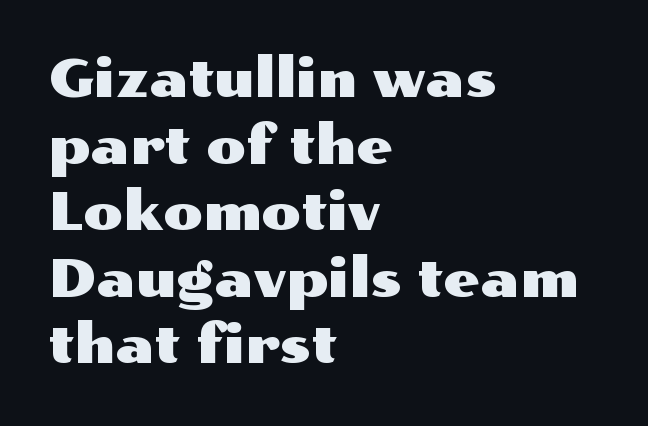
The image shows 52 px wide sans-serif type, upright; set left-aligned, normal line spacing (1.28x), normal letter spacing, not underlined; medium stroke contrast and a medium x-height.
